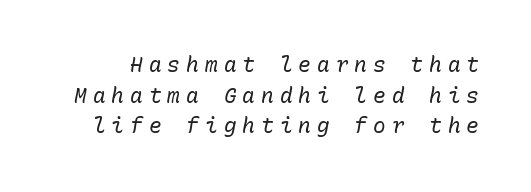
Q: Is the text bold? A: No.
Q: Is the text italic (slanted)? A: Yes, it leans right by about 10 degrees.
Q: Is the text underlined? A: No.
Q: Is the spacing between letters normal or unusually wide? A: Unusually wide.
Q: Is the spacing between lines tight, normal or loose? A: Normal.
